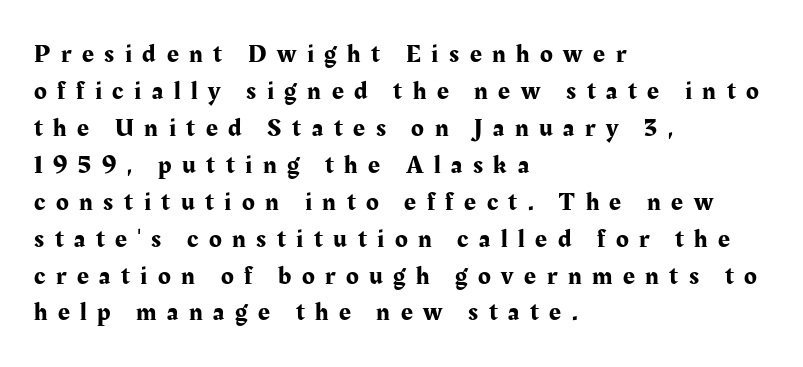
Q: Is the text italic (slanted)? A: No, it is upright.
Q: Is the text underlined? A: No.
Q: How is the paragraph aligned? A: Left-aligned.
Q: Is the spacing between letters normal or unusually wide? A: Unusually wide.
Q: Is the spacing between lines tight, normal or loose? A: Normal.
